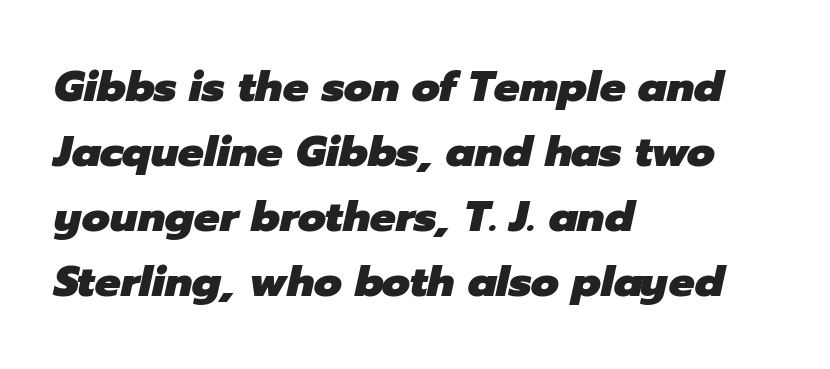
The image shows 43 px heavy type, italic (leaning right); set left-aligned, normal line spacing (1.51x), normal letter spacing, not underlined; low stroke contrast and a medium x-height.
